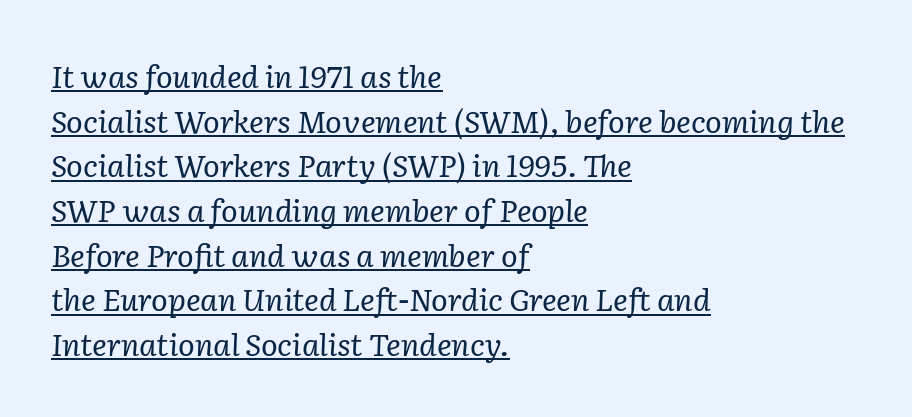
The image shows 31 px regular-weight serif type, italic (leaning right); set left-aligned, normal line spacing (1.44x), normal letter spacing, underlined; low stroke contrast and a medium x-height.
